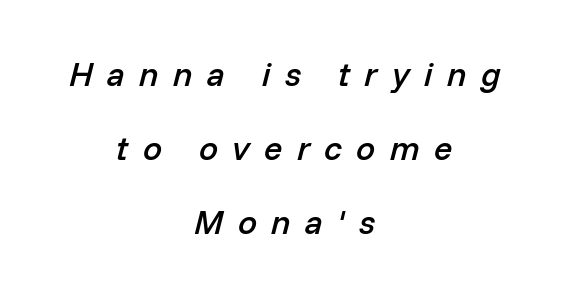
The passage shown leans; its letterforms are oblique. Does extra space separate the letters? Yes, quite a lot of it. Character widths vary here, with narrow letters taking less room than wide ones. Layout note: lines centered.
